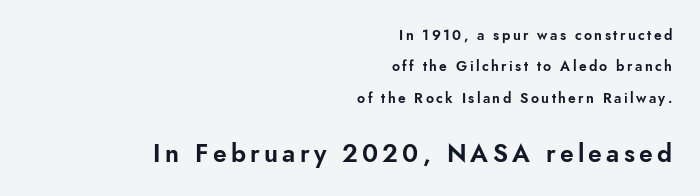
{"italic": "no", "underline": "no", "align": "right", "line_spacing": "loose", "line_spacing_ratio": 2.25, "larger_block": "second", "size_ratio": 1.79, "glyph_px": 25}
